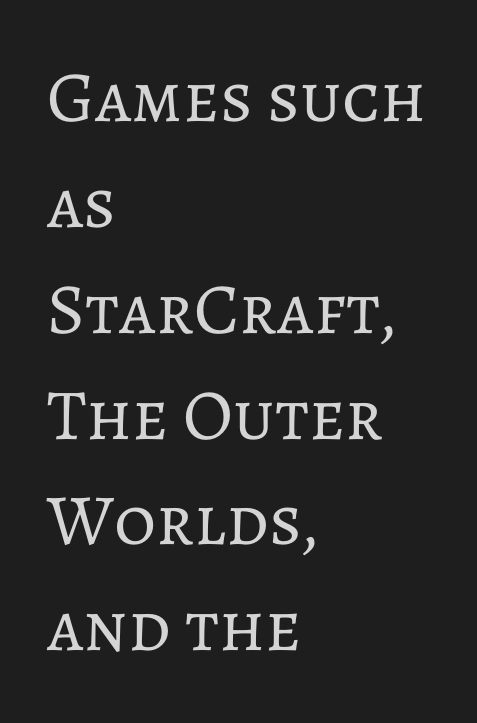
Q: Is the text bold? A: No.
Q: Is the text italic (slanted)? A: No, it is upright.
Q: Is the text underlined? A: No.
Q: How is the paragraph aligned? A: Left-aligned.
Q: Is the spacing between letters normal or unusually wide? A: Normal.
Q: Is the spacing between lines tight, normal or loose? A: Normal.
Q: Width (condensed, normal, or wide)? A: Normal.
Q: Stroke contrast? A: Low.
Q: x-height? A: Medium.
Q: Monospaced? A: No.
